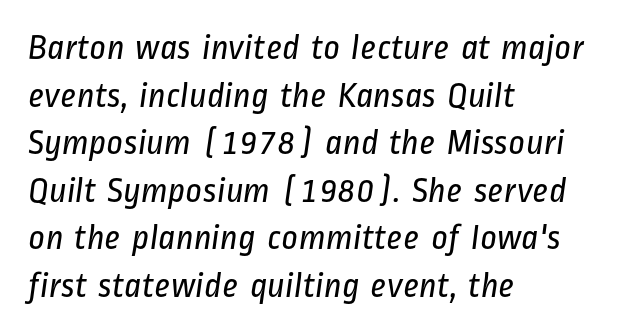
Q: Is the text bold? A: No.
Q: Is the typeface a serif or a sans-serif typeface? A: Sans-serif.
Q: Is the text underlined? A: No.
Q: How is the paragraph aligned? A: Left-aligned.
Q: Is the spacing between letters normal or unusually wide? A: Normal.
Q: Is the spacing between lines tight, normal or loose? A: Normal.
Q: Width (condensed, normal, or wide)? A: Condensed.
Q: Stroke contrast? A: Low.
Q: x-height? A: Medium.
Q: Monospaced? A: No.
